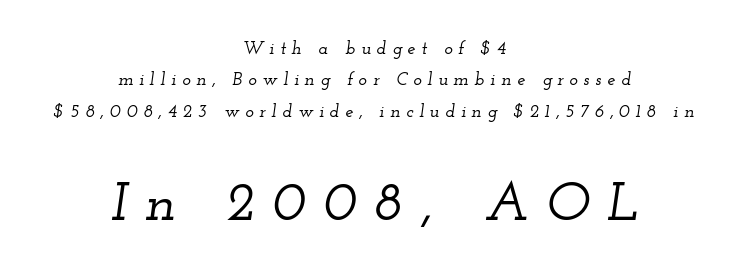
Here the designer chose a conventional face with non-uniform glyph widths. The rendering applies a slant to the glyphs. The font family rendered here belongs to the serif group. Alignment: centered. The tracking reads as deliberately expanded to a designer's eye. The foot of each line stays bare and open.
